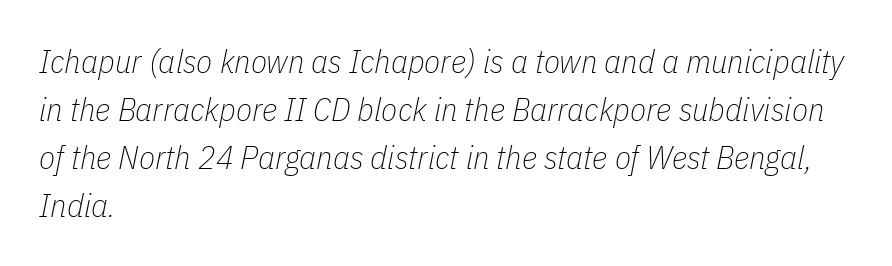
{"italic": "yes", "lean": "right", "slant_degrees": 11, "bold": "no", "weight": "thin", "width": "condensed", "stroke_contrast": "low", "x_height": "medium", "monospaced": "no", "underline": "no", "align": "left", "line_spacing": "normal", "line_spacing_ratio": 1.45, "letter_spacing": "normal", "letter_spacing_em": 0.0, "glyph_px": 33}
